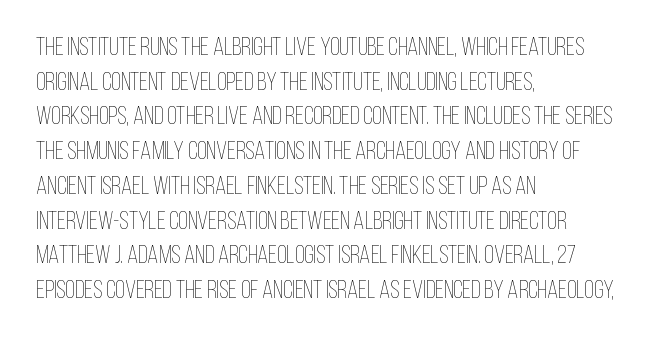
The image shows 25 px text type, upright; set left-aligned, normal line spacing (1.39x), normal letter spacing, not underlined.
